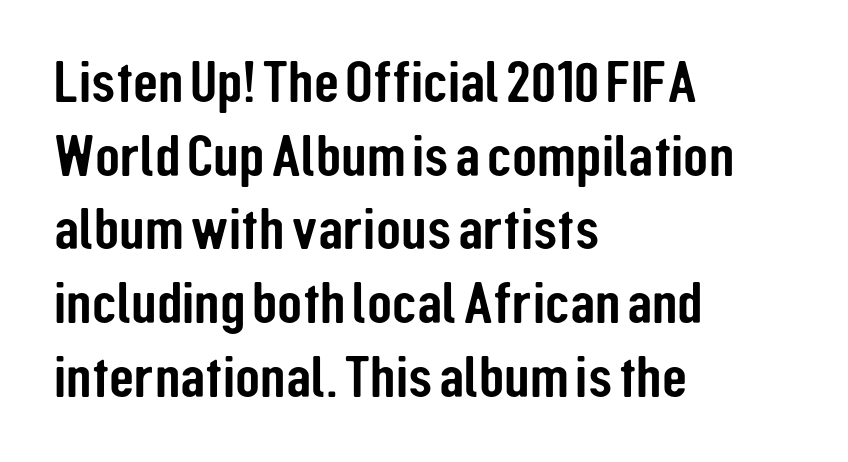
How would I describe the line gaps? Plain and ordinary. Check under the words: just untouched page. The lines are quadded left. Compared with typical body copy, the letter spacing here is the same. Classification — sans serif.
